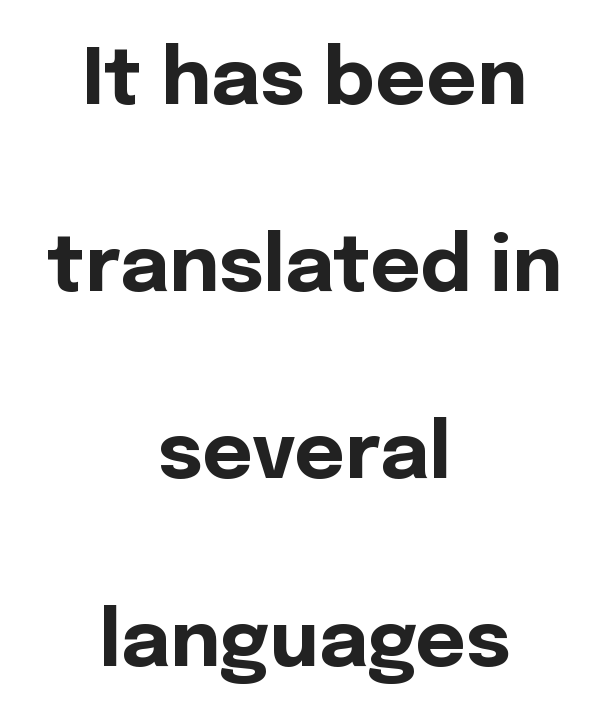
The block of text is sparse from top to bottom, with ample space between rows. No italicization has been applied; the sample stays upright. Look at the bottom of the vertical strokes: they stop flat, with no serifs. A full-strength bold gives these letters their thick strokes. This sample has the flowing, uneven cadence of proportional lettering. The rendering positions every line midway between the sides.
